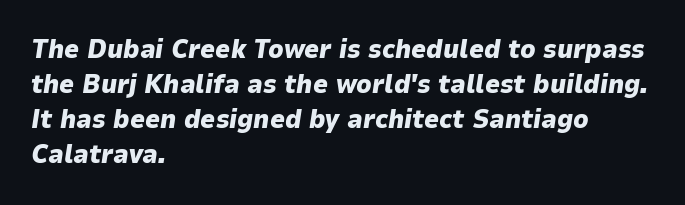
Q: Is the text bold? A: Yes.
Q: Is the text italic (slanted)? A: Yes, it leans right by about 9 degrees.
Q: Is the text underlined? A: No.
Q: How is the paragraph aligned? A: Left-aligned.
Q: Is the spacing between letters normal or unusually wide? A: Normal.
Q: Is the spacing between lines tight, normal or loose? A: Normal.
